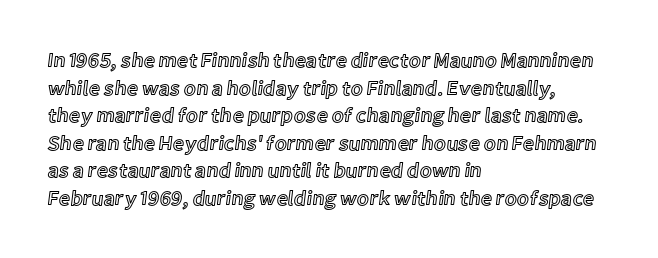
The image shows 20 px text type; set left-aligned, normal line spacing (1.38x), normal letter spacing, not underlined.
